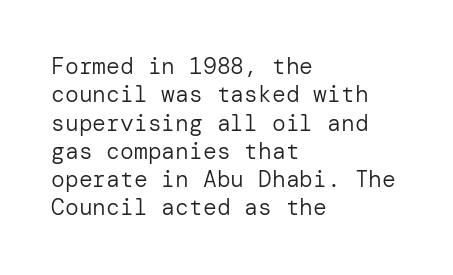
Q: Is the text bold? A: No.
Q: Is the text italic (slanted)? A: No, it is upright.
Q: Is the text underlined? A: No.
Q: How is the paragraph aligned? A: Left-aligned.
Q: Is the spacing between letters normal or unusually wide? A: Normal.
